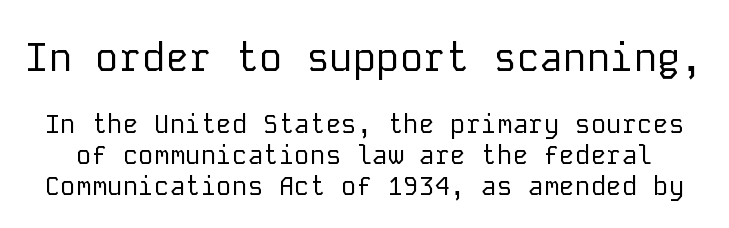
You could call the tracking neutral — neither tight nor loose. Whoever set this made the first block the dominant, larger element. Fixed-width glyphs throughout — classic coding-font behaviour. Every character sits straight up, as roman type does. Honestly, there is no underline to notice here at all. Is the stroke heavy? The answer is a plain regular-or-lighter.
